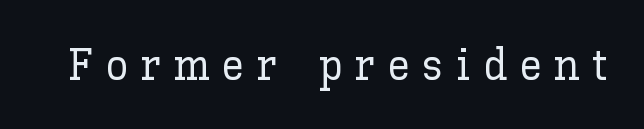
The image shows 45 px text type, upright; set unusually wide letter spacing (+0.28 em), not underlined; low stroke contrast and a medium x-height.
